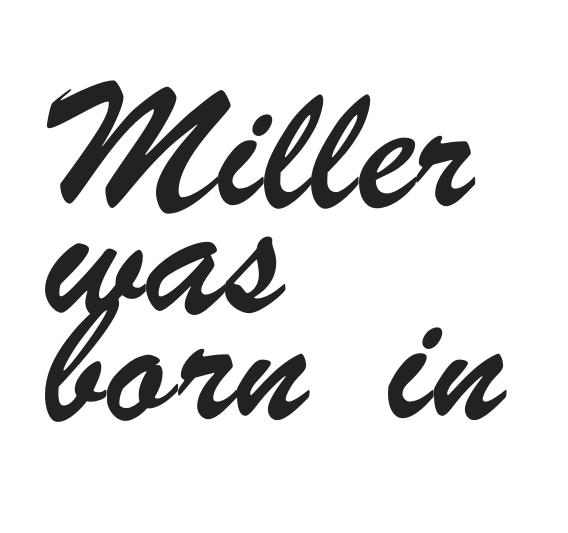
{"serif": "no", "width": "condensed", "stroke_contrast": "low", "x_height": "small", "monospaced": "no", "underline": "no", "align": "left", "line_spacing": "normal", "line_spacing_ratio": 1.35, "letter_spacing": "normal", "letter_spacing_em": 0.0, "glyph_px": 79}
